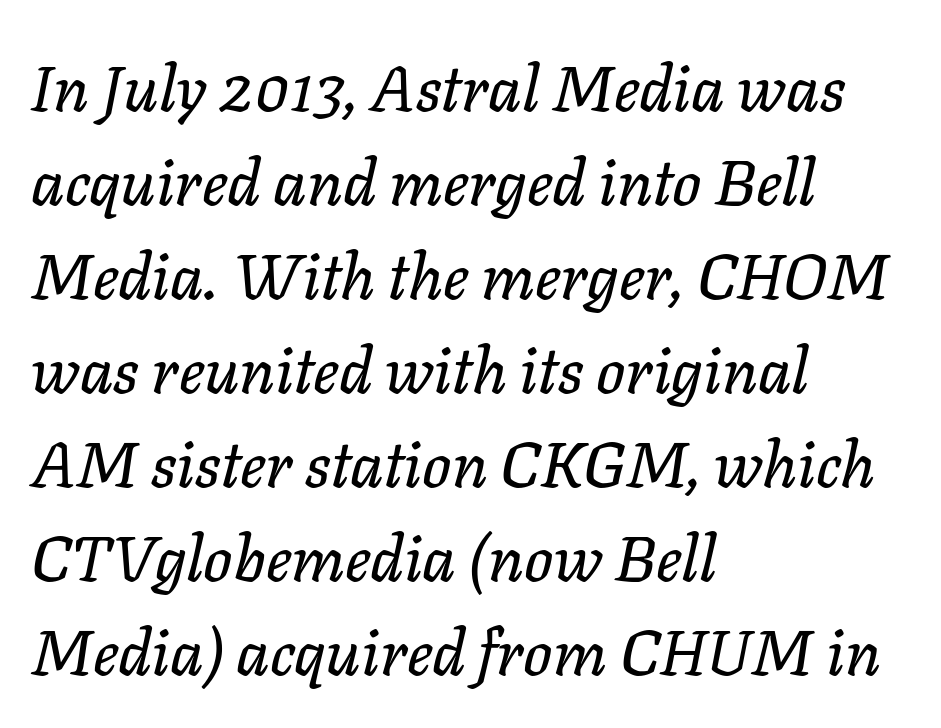
Q: Is the text italic (slanted)? A: Yes, it leans right by about 11 degrees.
Q: Is the text underlined? A: No.
Q: How is the paragraph aligned? A: Left-aligned.
Q: Is the spacing between letters normal or unusually wide? A: Normal.
Q: Is the spacing between lines tight, normal or loose? A: Normal.
Q: Width (condensed, normal, or wide)? A: Normal.
Q: Stroke contrast? A: Low.
Q: x-height? A: Medium.
Q: Monospaced? A: No.
